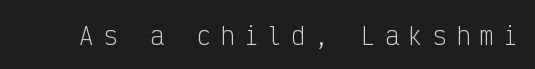
{"italic": "no", "bold": "no", "underline": "no", "letter_spacing": "wide", "letter_spacing_em": 0.38, "glyph_px": 24}
